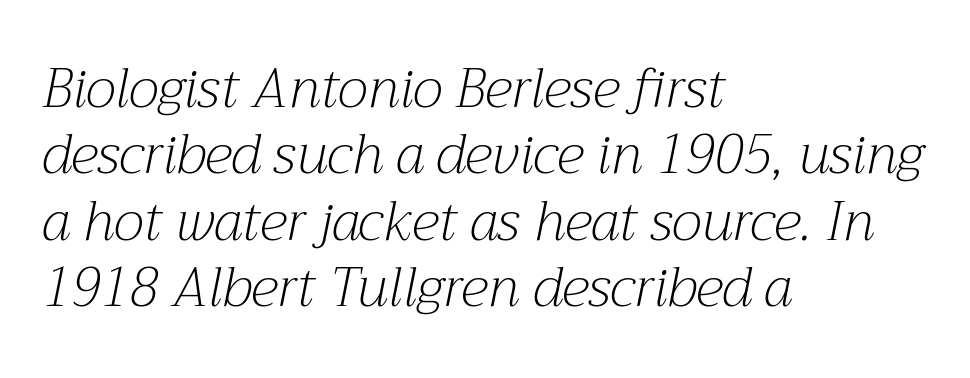
Q: Is the text bold? A: No.
Q: Is the text italic (slanted)? A: Yes, it leans right by about 12 degrees.
Q: Is the typeface a serif or a sans-serif typeface? A: Serif.
Q: Is the text underlined? A: No.
Q: How is the paragraph aligned? A: Left-aligned.
Q: Is the spacing between letters normal or unusually wide? A: Normal.
Q: Width (condensed, normal, or wide)? A: Normal.
Q: Stroke contrast? A: Medium.
Q: x-height? A: Medium.
Q: Monospaced? A: No.
